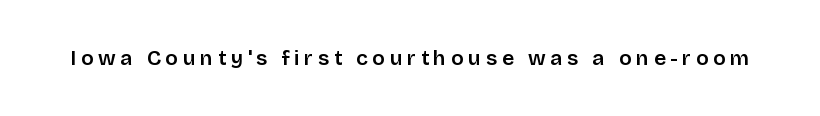
The image shows 21 px text type, upright; set unusually wide letter spacing (+0.22 em), not underlined.
